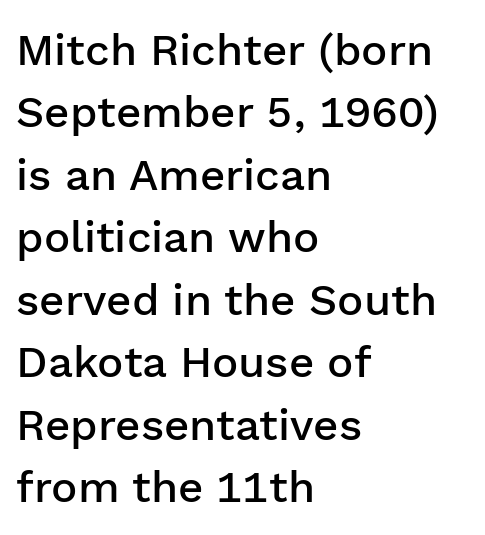
{"serif": "no", "italic": "no", "bold": "semi", "weight": "semibold", "width": "normal", "stroke_contrast": "low", "x_height": "medium", "monospaced": "no", "underline": "no", "align": "left", "line_spacing": "normal", "line_spacing_ratio": 1.42, "letter_spacing": "normal", "letter_spacing_em": 0.0, "glyph_px": 44}
